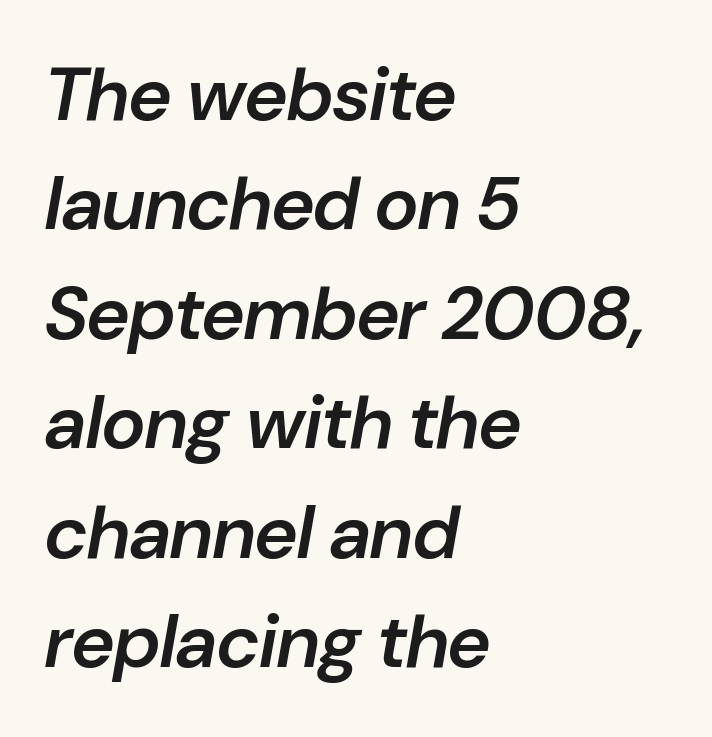
The image shows 75 px semibold type, italic (leaning right); set left-aligned, normal line spacing (1.46x), normal letter spacing, not underlined; low stroke contrast and a medium x-height.
